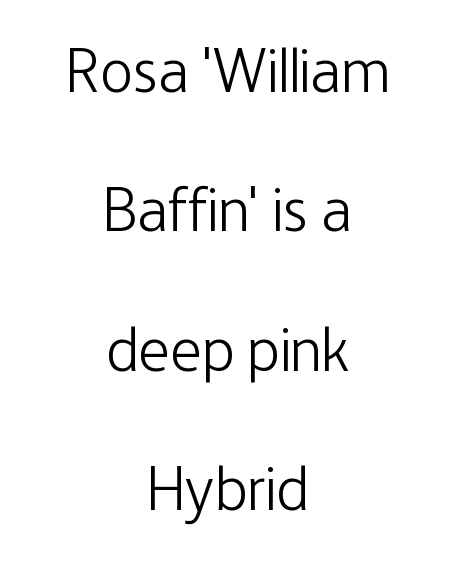
Glyph-to-glyph distance matches everyday printed text. Ordinary non-slanted type is in use. This is not heavy type; no bold has been used. Centered paragraph, ragged on both sides. Unmarked baselines from the first word to the last. Honestly, the rows look like they've been pulled way apart.
